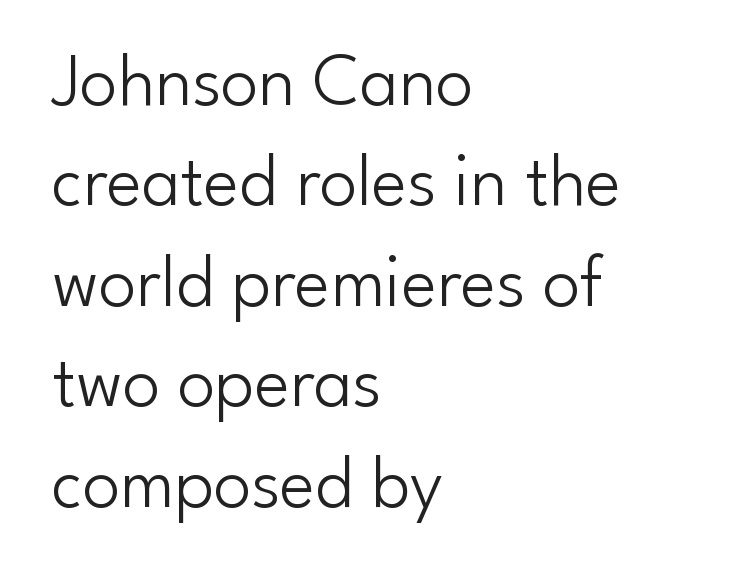
The horizontal fit of the characters is conventional and even. No extra ink here — the face is not bold. Line spacing here is normal. The rendering uses natural spacing where letterforms have individual widths. A typesetter would mark this as roman, not italic. Does the copy run flush right? No — it runs flush left.
